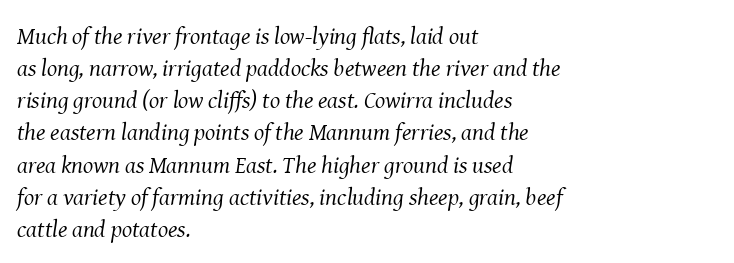
The image shows 24 px text type, italic (leaning right); set left-aligned, normal line spacing (1.34x), normal letter spacing, not underlined.
